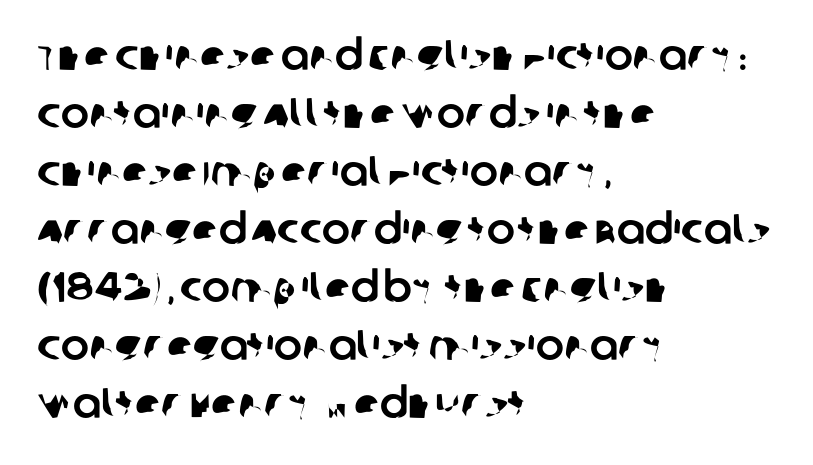
Plain, unruled lines of type. Letter spacing: default. The passage is arranged the way most books set body copy — flush left. Spacing verdict: proportional, widths tailored to each character.
